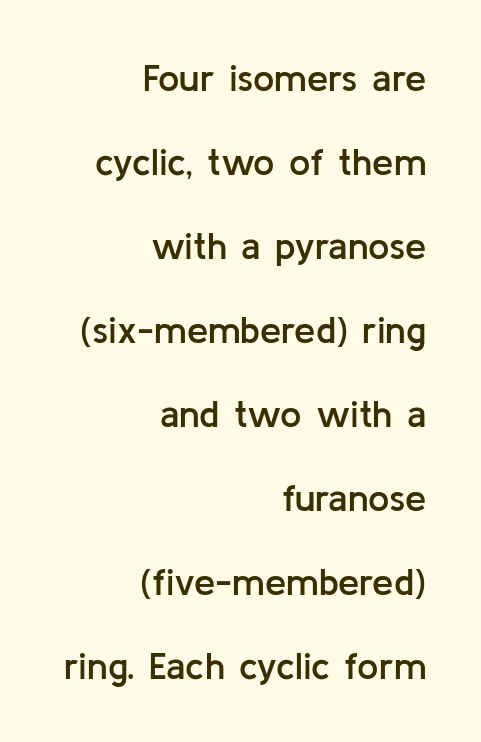
{"serif": "no", "italic": "no", "bold": "semi", "weight": "semibold", "width": "normal", "stroke_contrast": "low", "x_height": "medium", "monospaced": "no", "underline": "no", "align": "right", "line_spacing": "loose", "line_spacing_ratio": 2.21, "letter_spacing": "normal", "letter_spacing_em": 0.0, "glyph_px": 38}
